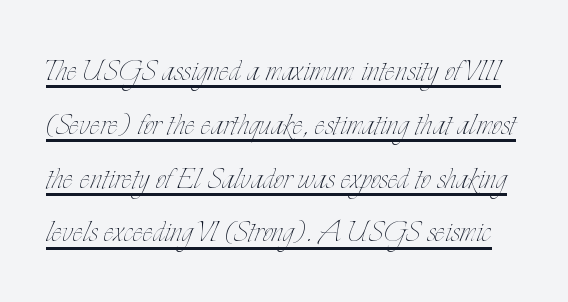
The image shows 39 px thin, condensed type; set normal line spacing (1.38x), normal letter spacing, underlined; low stroke contrast and a small x-height.
